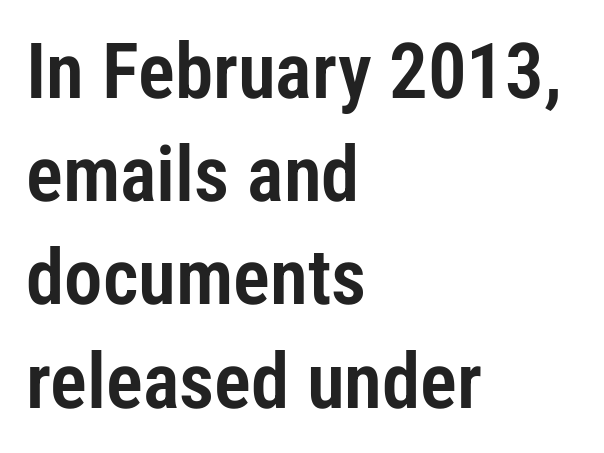
The image shows 77 px condensed sans-serif type, upright; set left-aligned, normal line spacing (1.34x), normal letter spacing, not underlined; low stroke contrast and a medium x-height.
